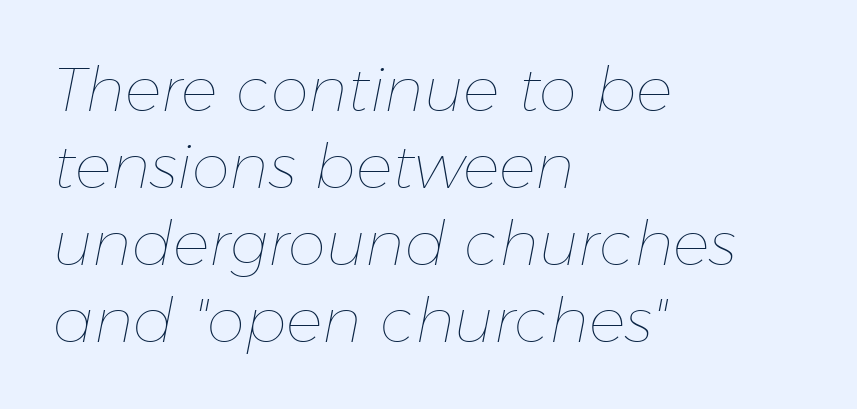
Spacing between characters is what you'd get straight out of the box. Think standard paragraph weight, or any step lighter than that. Each row of text sits above clean, open space. Regular leading. The rendering uses natural spacing where letterforms have individual widths. Italic? Definitely — the glyphs are oblique.
